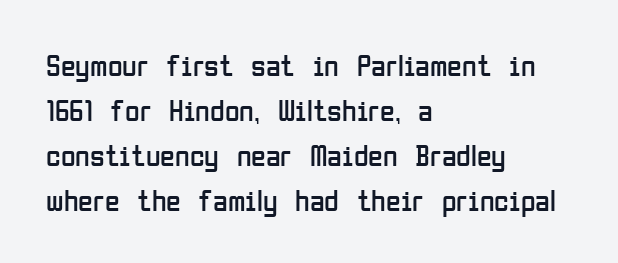
Q: Is the text bold? A: No.
Q: Is the text italic (slanted)? A: No, it is upright.
Q: Is the typeface a serif or a sans-serif typeface? A: Sans-serif.
Q: Is the text underlined? A: No.
Q: How is the paragraph aligned? A: Left-aligned.
Q: Is the spacing between letters normal or unusually wide? A: Normal.
Q: Is the spacing between lines tight, normal or loose? A: Normal.
Q: Width (condensed, normal, or wide)? A: Condensed.
Q: Stroke contrast? A: Low.
Q: x-height? A: Medium.
Q: Monospaced? A: No.
